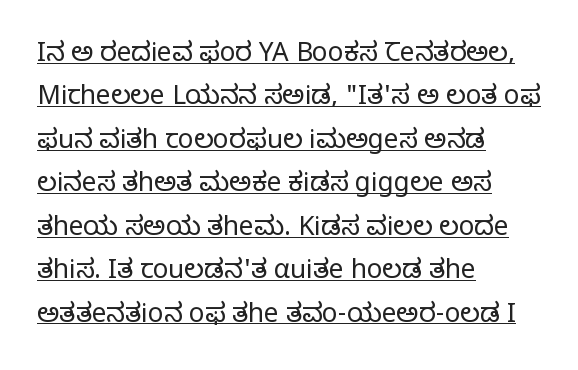
The image shows 26 px text type, upright; set left-aligned, normal line spacing (1.67x), normal letter spacing, underlined.
